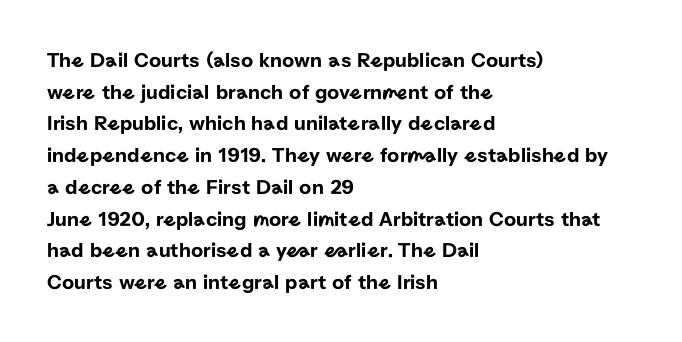
The image shows 21 px text type, upright; set left-aligned, normal line spacing (1.51x), normal letter spacing, not underlined.
